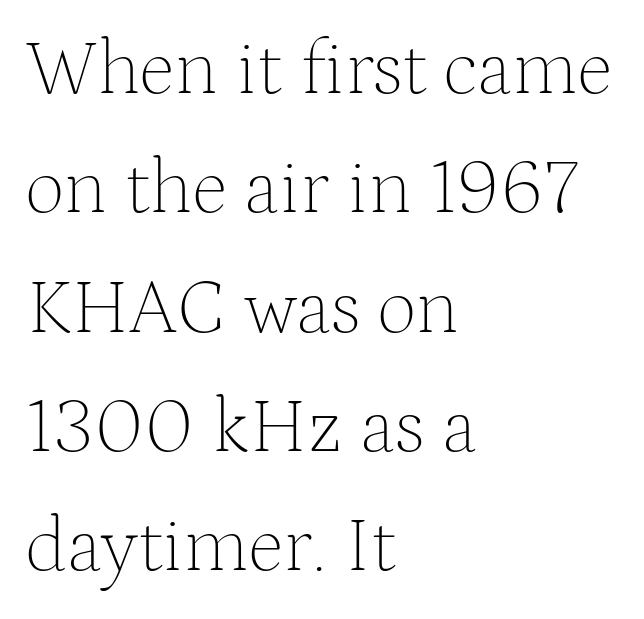
The image shows 78 px thin serif type, upright; set left-aligned, normal line spacing (1.53x), normal letter spacing, not underlined; medium stroke contrast and a medium x-height.
